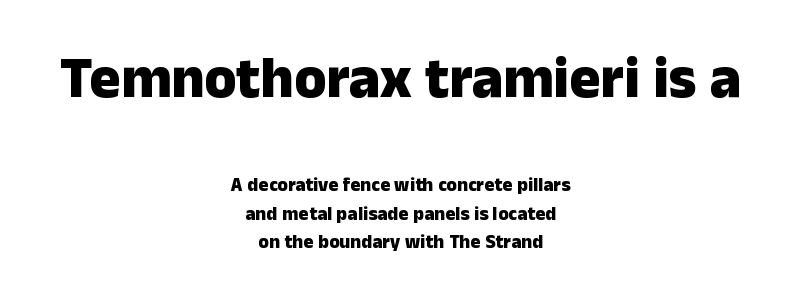
The image shows 58 px heavy sans-serif type, upright; set centered, normal line spacing (1.5x), normal letter spacing, not underlined; the first (top) block is 3.05x larger; low stroke contrast and a medium x-height.
